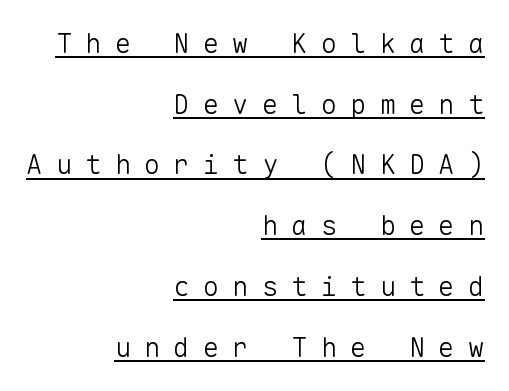
The image shows 27 px text type, upright; set right-aligned, loose line spacing (2.25x), unusually wide letter spacing (+0.49 em), underlined.
